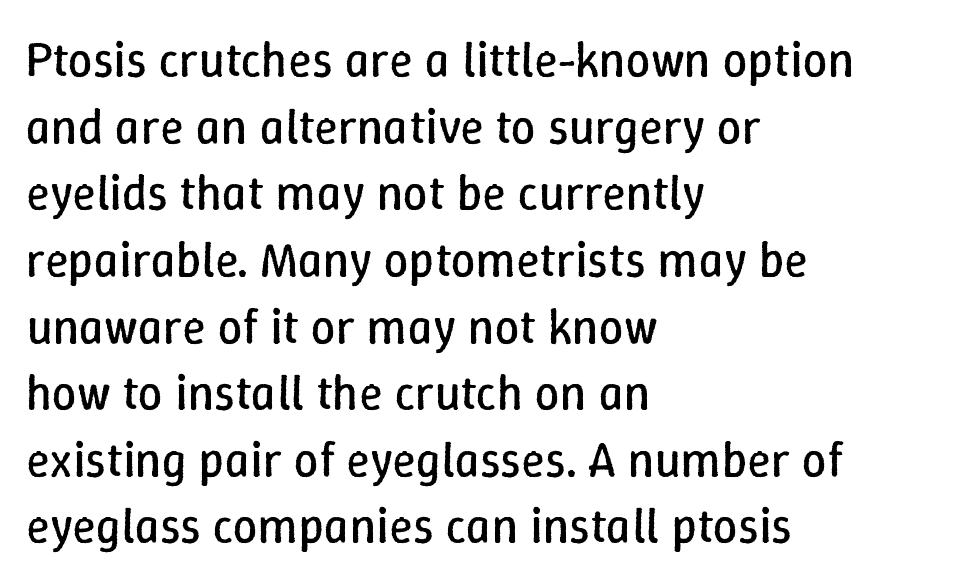
Q: Is the text bold? A: No.
Q: Is the text italic (slanted)? A: No, it is upright.
Q: Is the text underlined? A: No.
Q: How is the paragraph aligned? A: Left-aligned.
Q: Is the spacing between letters normal or unusually wide? A: Normal.
Q: Is the spacing between lines tight, normal or loose? A: Normal.
Q: Width (condensed, normal, or wide)? A: Normal.
Q: Stroke contrast? A: Low.
Q: x-height? A: Medium.
Q: Monospaced? A: No.
